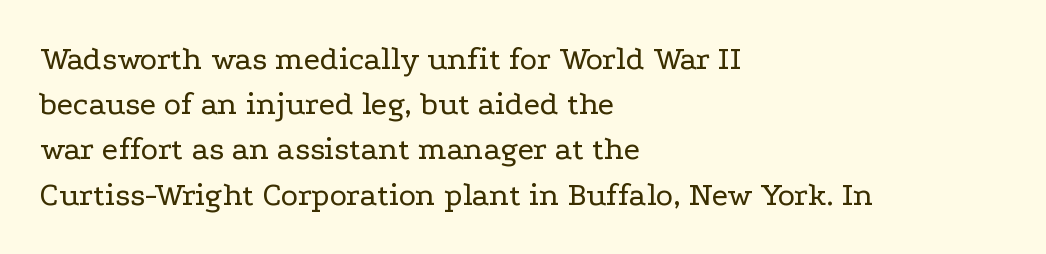
Q: Is the text bold? A: No.
Q: Is the text italic (slanted)? A: No, it is upright.
Q: Is the typeface a serif or a sans-serif typeface? A: Serif.
Q: Is the text underlined? A: No.
Q: How is the paragraph aligned? A: Left-aligned.
Q: Is the spacing between letters normal or unusually wide? A: Normal.
Q: Is the spacing between lines tight, normal or loose? A: Normal.
Q: Width (condensed, normal, or wide)? A: Wide.
Q: Stroke contrast? A: Low.
Q: x-height? A: Medium.
Q: Monospaced? A: No.
